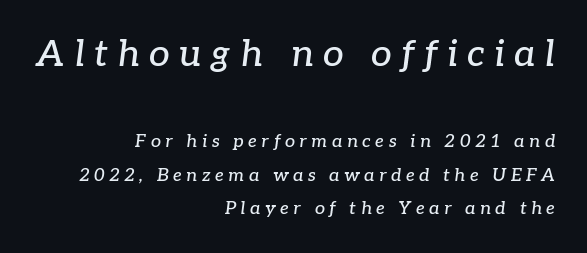
The image shows 37 px serif type, italic (leaning right); set right-aligned, line spacing 1.86x, unusually wide letter spacing (+0.25 em), not underlined; the first (top) block is 2.06x larger; low stroke contrast and a medium x-height.
